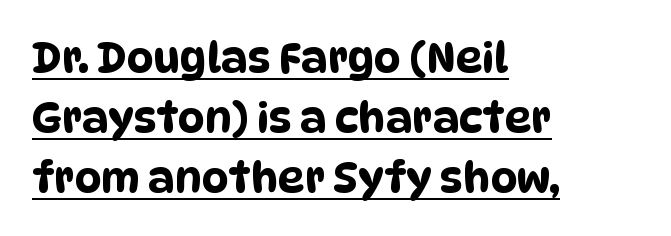
Q: Is the typeface a serif or a sans-serif typeface? A: Sans-serif.
Q: Is the text underlined? A: Yes.
Q: How is the paragraph aligned? A: Left-aligned.
Q: Is the spacing between letters normal or unusually wide? A: Normal.
Q: Is the spacing between lines tight, normal or loose? A: Normal.
Q: Width (condensed, normal, or wide)? A: Condensed.
Q: Stroke contrast? A: Low.
Q: x-height? A: Large.
Q: Monospaced? A: No.
